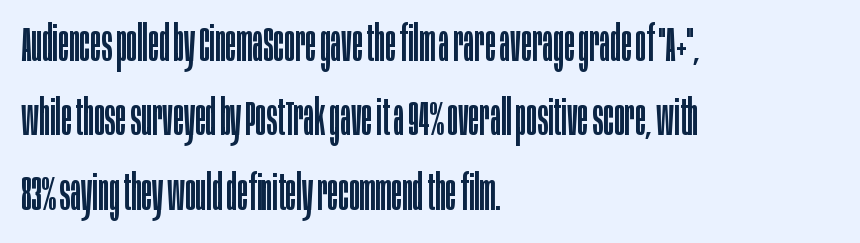
The image shows 50 px regular-weight, condensed sans-serif type, upright; set left-aligned, normal line spacing (1.49x), normal letter spacing, not underlined; low stroke contrast and a large x-height.
